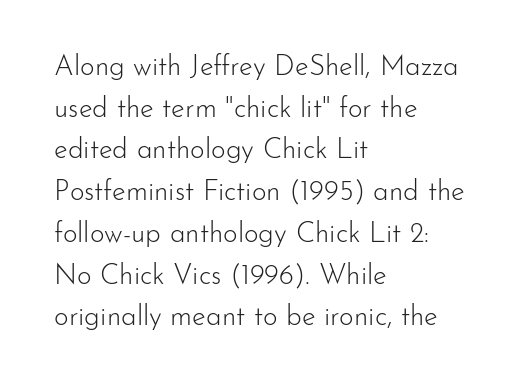
The image shows 28 px light sans-serif type, upright; set left-aligned, normal line spacing (1.49x), normal letter spacing, not underlined; low stroke contrast and a small x-height.
